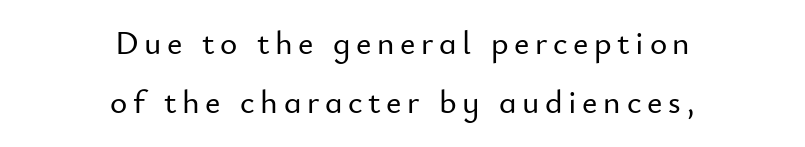
Q: Is the text italic (slanted)? A: No, it is upright.
Q: Is the typeface a serif or a sans-serif typeface? A: Sans-serif.
Q: Is the text underlined? A: No.
Q: How is the paragraph aligned? A: Centered.
Q: Width (condensed, normal, or wide)? A: Normal.
Q: Stroke contrast? A: Low.
Q: x-height? A: Small.
Q: Monospaced? A: No.
